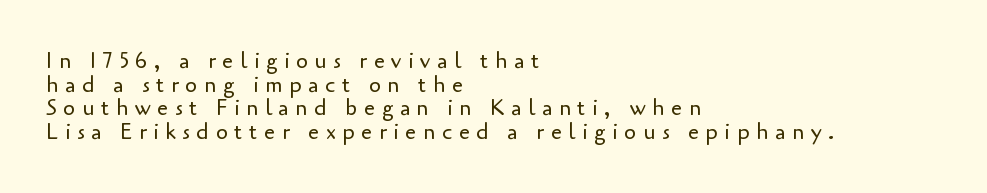
The image shows 22 px text type, upright; set left-aligned, tight line spacing (1.07x), unusually wide letter spacing (+0.3 em), not underlined.
